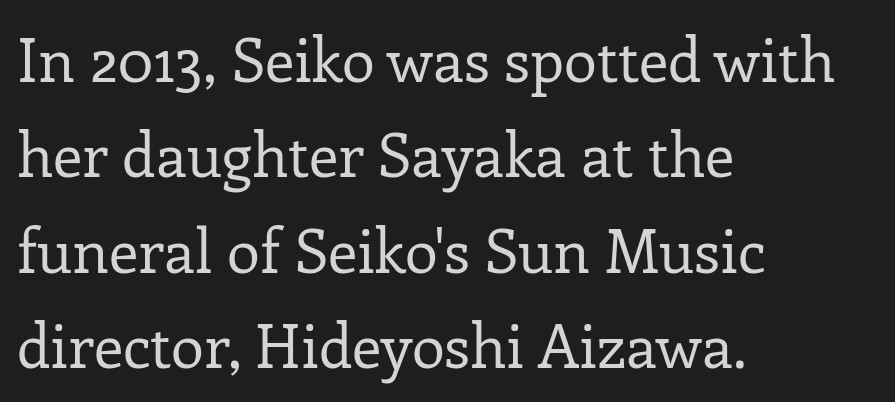
Tracking value appears to be zero — textbook default spacing. Unmarked baselines from the first word to the last. The letters stand upright; this is a roman face. These lines are set flush left with a ragged right edge.
